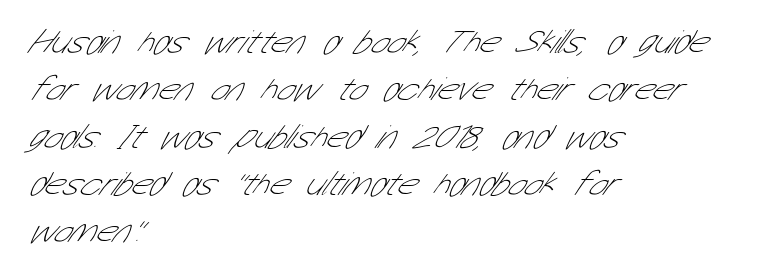
Q: Is the text bold? A: No.
Q: Is the typeface a serif or a sans-serif typeface? A: Sans-serif.
Q: Is the text underlined? A: No.
Q: How is the paragraph aligned? A: Left-aligned.
Q: Is the spacing between letters normal or unusually wide? A: Normal.
Q: Is the spacing between lines tight, normal or loose? A: Normal.
Q: Width (condensed, normal, or wide)? A: Condensed.
Q: Stroke contrast? A: Low.
Q: x-height? A: Medium.
Q: Monospaced? A: No.
